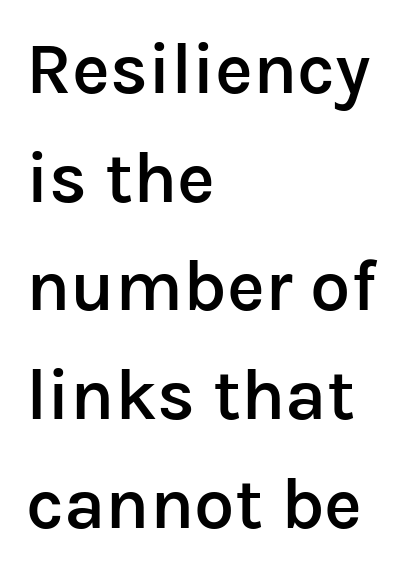
{"serif": "no", "italic": "no", "bold": "semi", "weight": "semibold", "width": "normal", "stroke_contrast": "low", "x_height": "medium", "monospaced": "no", "underline": "no", "align": "left", "line_spacing": "normal", "line_spacing_ratio": 1.51, "letter_spacing": "normal", "letter_spacing_em": 0.0, "glyph_px": 72}
